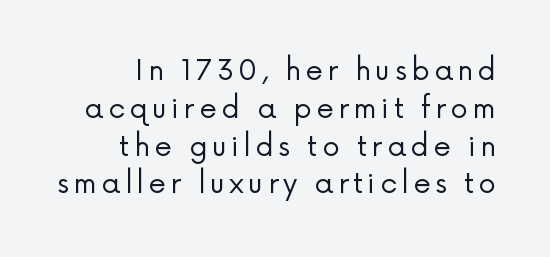
Q: Is the text bold? A: No.
Q: Is the text italic (slanted)? A: No, it is upright.
Q: Is the typeface a serif or a sans-serif typeface? A: Sans-serif.
Q: Is the text underlined? A: No.
Q: Is the spacing between lines tight, normal or loose? A: Normal.
Q: Width (condensed, normal, or wide)? A: Normal.
Q: Stroke contrast? A: Low.
Q: x-height? A: Medium.
Q: Monospaced? A: No.
